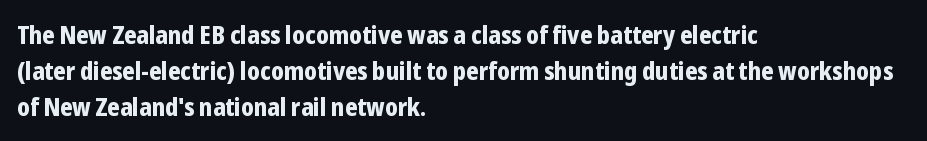
The image shows 25 px bold type, upright; set left-aligned, normal line spacing (1.44x), normal letter spacing, not underlined.
